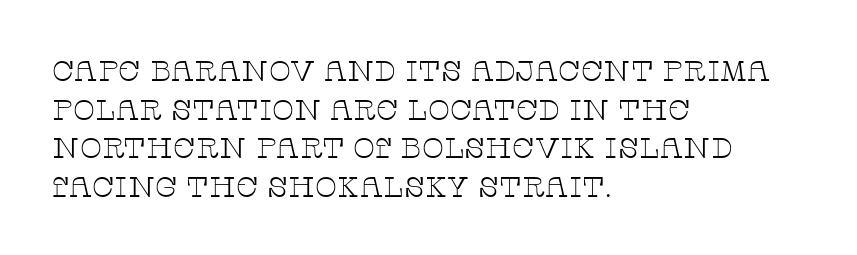
Q: Is the text bold? A: No.
Q: Is the text italic (slanted)? A: No, it is upright.
Q: Is the typeface a serif or a sans-serif typeface? A: Serif.
Q: Is the text underlined? A: No.
Q: How is the paragraph aligned? A: Left-aligned.
Q: Is the spacing between letters normal or unusually wide? A: Normal.
Q: Is the spacing between lines tight, normal or loose? A: Normal.
Q: Width (condensed, normal, or wide)? A: Wide.
Q: Stroke contrast? A: Low.
Q: x-height? A: Large.
Q: Monospaced? A: No.
